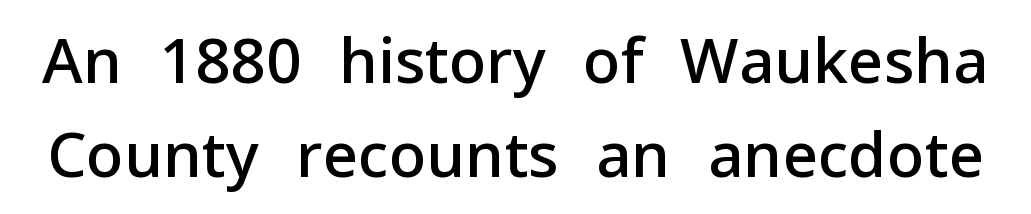
Regarding serifs, this sample does without them. Character widths vary here, with narrow letters taking less room than wide ones. As a designer I'd log this as weight 600, semibold. The rows are spaced the way most documents space them. Quick note: underline off.
